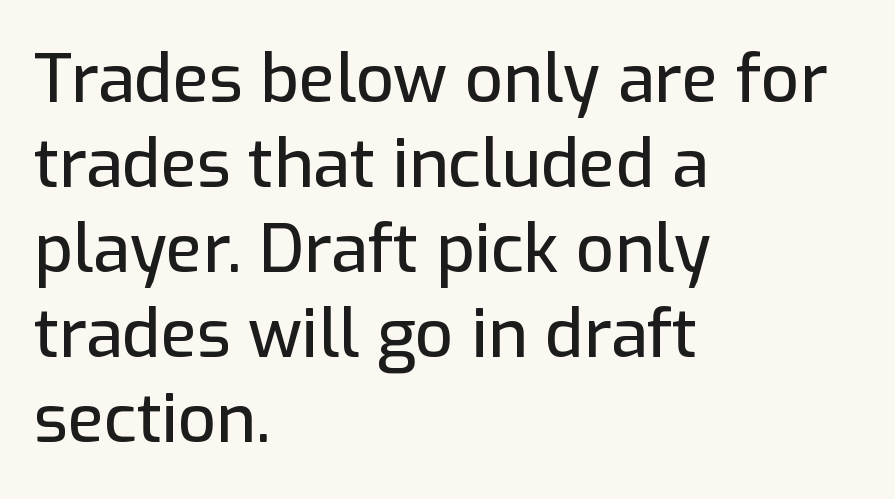
Decoration check: the copy has no underline. The letters stand upright; this is a roman face. The passage is arranged the way most books set body copy — flush left. Characters follow at the spacing the type designer built in.
